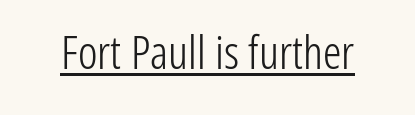
The image shows 46 px light, condensed sans-serif type, upright; set normal letter spacing, underlined; low stroke contrast and a medium x-height.
